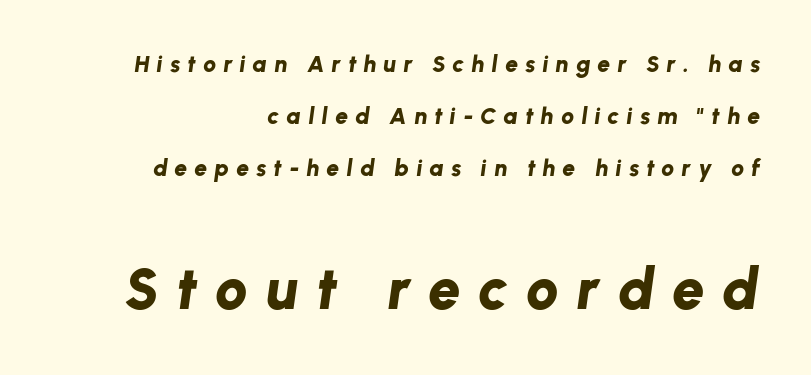
The image shows 58 px bold type, italic (leaning right); set right-aligned, loose line spacing (2.27x), unusually wide letter spacing (+0.31 em), not underlined; the second (bottom) block is 2.52x larger; low stroke contrast and a medium x-height.
